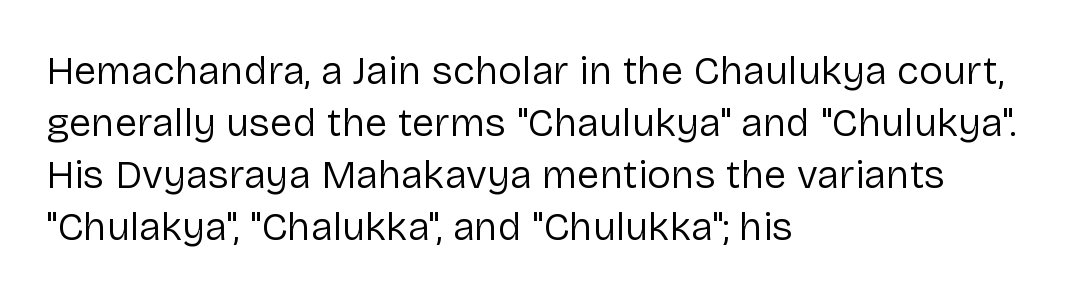
The image shows 40 px regular-weight sans-serif type, upright; set left-aligned, normal line spacing (1.3x), normal letter spacing, not underlined; low stroke contrast and a medium x-height.
